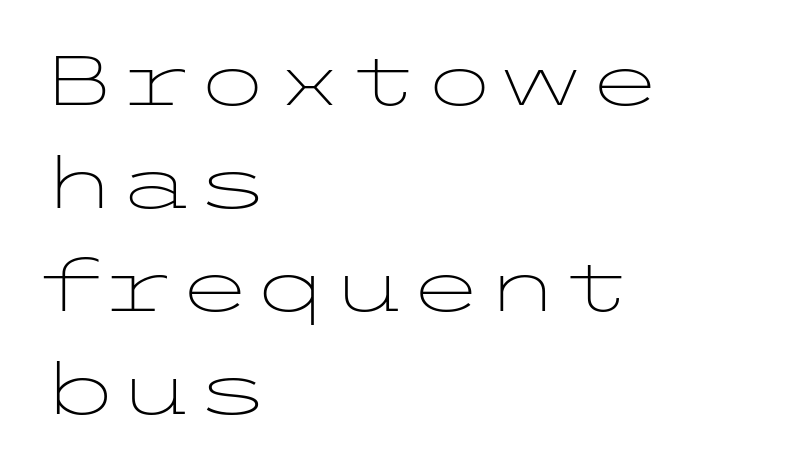
{"serif": "no", "italic": "no", "bold": "no", "weight": "light", "width": "wide", "stroke_contrast": "low", "x_height": "medium", "underline": "no", "align": "left", "line_spacing": "normal", "line_spacing_ratio": 1.47, "letter_spacing": "normal", "letter_spacing_em": 0.0, "glyph_px": 70}
